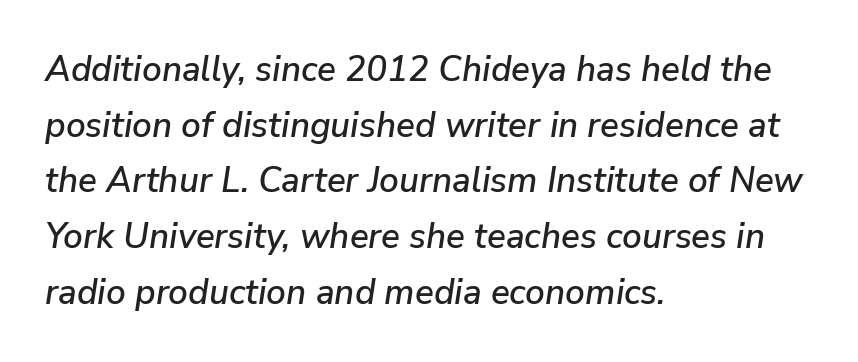
{"italic": "yes", "lean": "right", "slant_degrees": 9, "width": "normal", "stroke_contrast": "low", "x_height": "medium", "monospaced": "no", "underline": "no", "align": "left", "line_spacing": "normal", "line_spacing_ratio": 1.59, "letter_spacing": "normal", "letter_spacing_em": 0.0, "glyph_px": 35}
